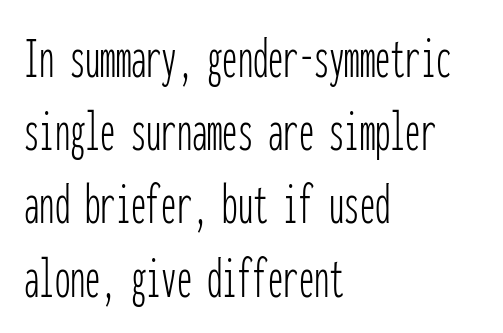
{"serif": "no", "italic": "no", "bold": "no", "weight": "thin", "width": "condensed", "stroke_contrast": "low", "x_height": "medium", "monospaced": "yes", "underline": "no", "align": "left", "line_spacing_ratio": 1.2, "letter_spacing": "normal", "letter_spacing_em": 0.0, "glyph_px": 61}
